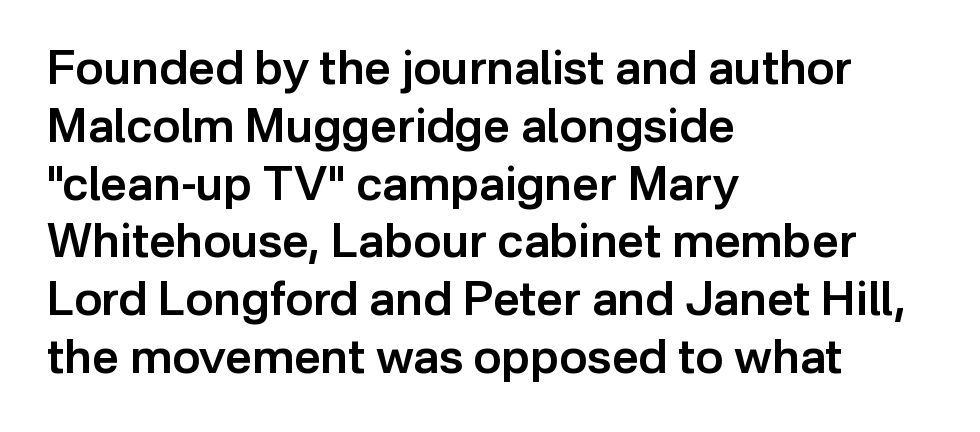
The image shows 47 px semibold sans-serif type, upright; set left-aligned, line spacing 1.23x, normal letter spacing, not underlined; low stroke contrast and a medium x-height.
